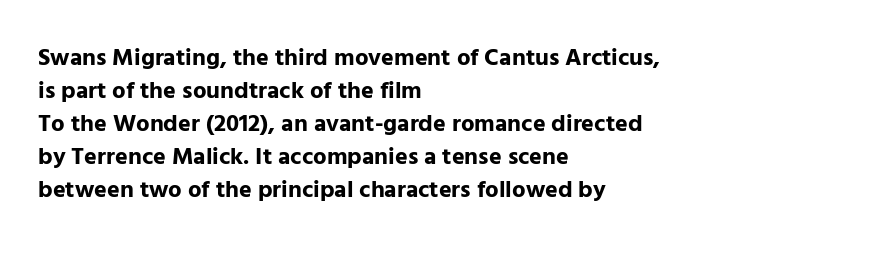
Q: Is the text bold? A: Yes.
Q: Is the text italic (slanted)? A: No, it is upright.
Q: Is the text underlined? A: No.
Q: How is the paragraph aligned? A: Left-aligned.
Q: Is the spacing between letters normal or unusually wide? A: Normal.
Q: Is the spacing between lines tight, normal or loose? A: Normal.
